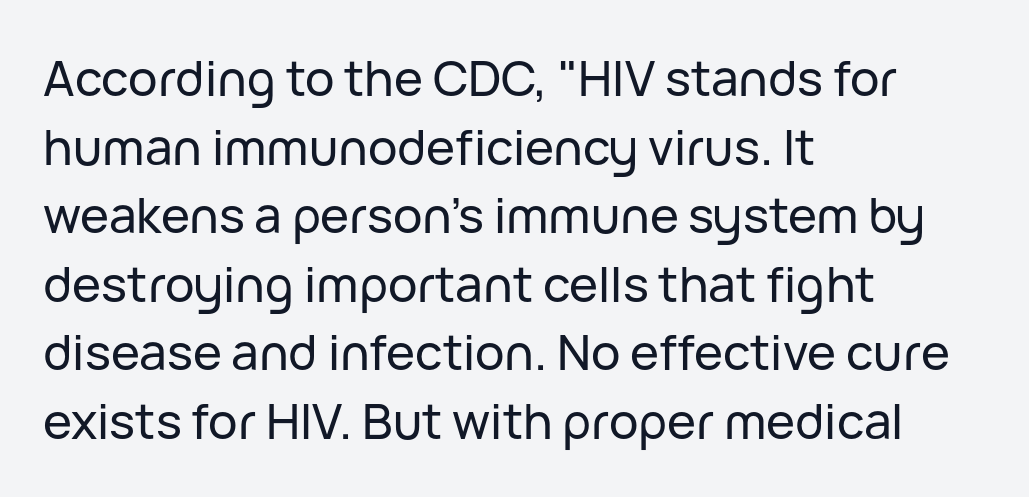
The type family on display is of the sans-serif kind. This sample has the flowing, uneven cadence of proportional lettering. The passage shown stacks its lines at a standard gap. Does the lettering tilt? It doesn't — this is upright. There is no visible air inserted between adjacent glyphs. Letters rest on an invisible, unmarked baseline.
